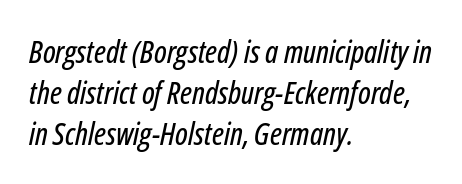
{"italic": "yes", "lean": "right", "slant_degrees": 12, "width": "condensed", "stroke_contrast": "low", "x_height": "medium", "monospaced": "no", "underline": "no", "align": "left", "line_spacing": "normal", "line_spacing_ratio": 1.32, "letter_spacing": "normal", "letter_spacing_em": 0.0, "glyph_px": 31}
